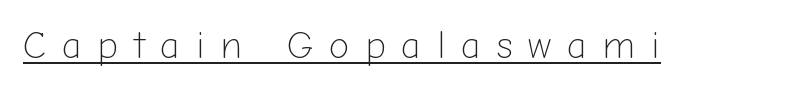
The typeface has the unassuming heft of standard copy or less. If you drew a line through each stem, it would be perfectly vertical. The letters advance in unequal steps, a hallmark of proportional type. Check where the strokes stop: nothing finishes them off — pure sans.
